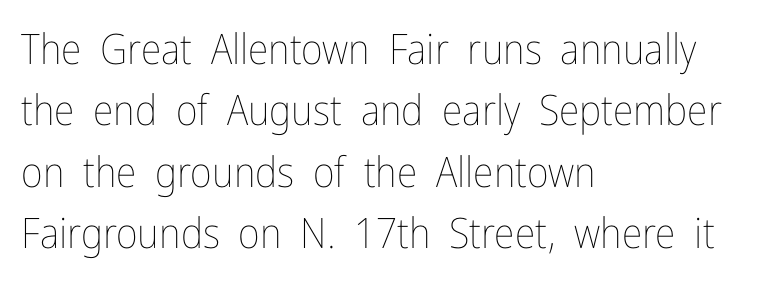
Q: Is the text bold? A: No.
Q: Is the text italic (slanted)? A: No, it is upright.
Q: Is the text underlined? A: No.
Q: How is the paragraph aligned? A: Left-aligned.
Q: Is the spacing between letters normal or unusually wide? A: Normal.
Q: Is the spacing between lines tight, normal or loose? A: Normal.
Q: Width (condensed, normal, or wide)? A: Condensed.
Q: Stroke contrast? A: Low.
Q: x-height? A: Medium.
Q: Monospaced? A: No.
